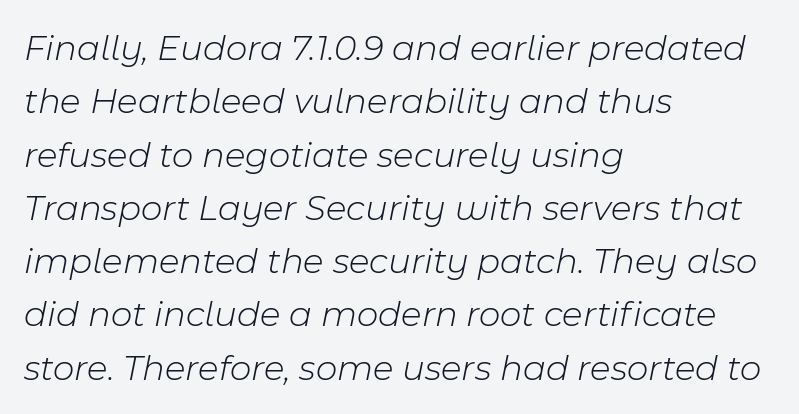
The image shows 37 px light type, italic (leaning right); set left-aligned, normal line spacing (1.44x), normal letter spacing, not underlined; low stroke contrast and a medium x-height.
